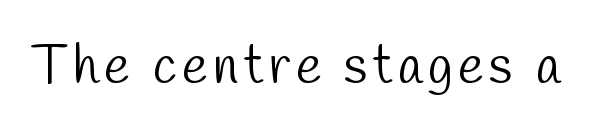
{"serif": "no", "bold": "no", "weight": "light", "width": "condensed", "stroke_contrast": "low", "x_height": "medium", "monospaced": "no", "underline": "no", "glyph_px": 54}
